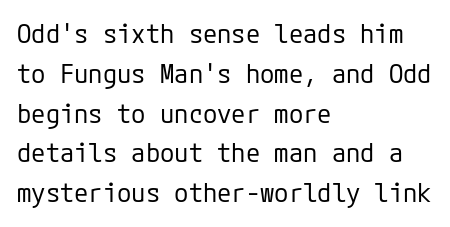
The image shows 26 px text type, upright; set left-aligned, normal line spacing (1.53x), normal letter spacing, not underlined.
